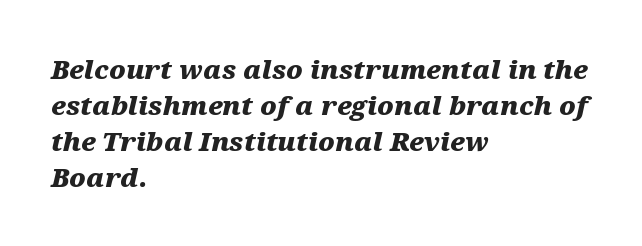
Q: Is the text bold? A: Yes.
Q: Is the text italic (slanted)? A: Yes, it leans right by about 12 degrees.
Q: Is the text underlined? A: No.
Q: How is the paragraph aligned? A: Left-aligned.
Q: Is the spacing between letters normal or unusually wide? A: Normal.
Q: Is the spacing between lines tight, normal or loose? A: Normal.
